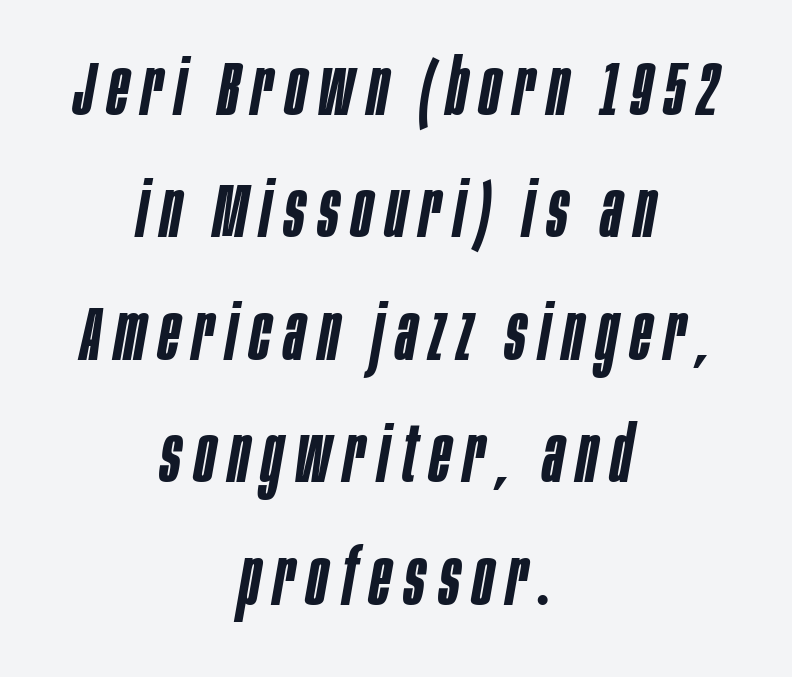
{"italic": "yes", "lean": "right", "slant_degrees": 10, "bold": "semi", "weight": "semibold", "width": "condensed", "stroke_contrast": "low", "x_height": "large", "monospaced": "no", "underline": "no", "align": "center", "line_spacing": "normal", "line_spacing_ratio": 1.59, "glyph_px": 77}
